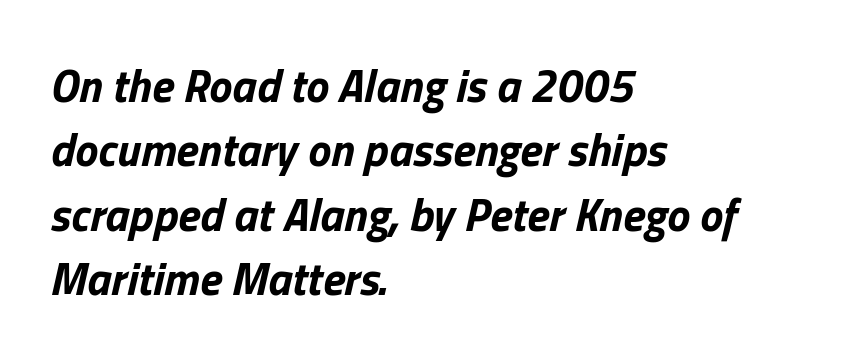
Heavy-handed strokes throughout: this text is bold. Short note: letters normally spaced. Character widths vary here, with narrow letters taking less room than wide ones. This sample uses an oblique cut, with every glyph tilted off the vertical.
